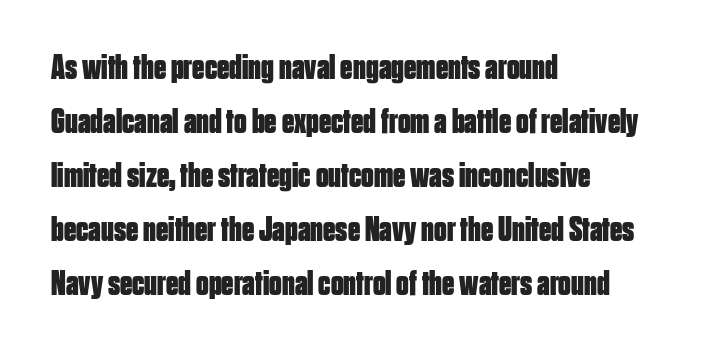
{"serif": "no", "italic": "no", "bold": "yes", "weight": "bold", "width": "condensed", "stroke_contrast": "low", "x_height": "large", "monospaced": "no", "underline": "no", "align": "left", "line_spacing": "normal", "line_spacing_ratio": 1.54, "letter_spacing": "normal", "letter_spacing_em": 0.0, "glyph_px": 35}
